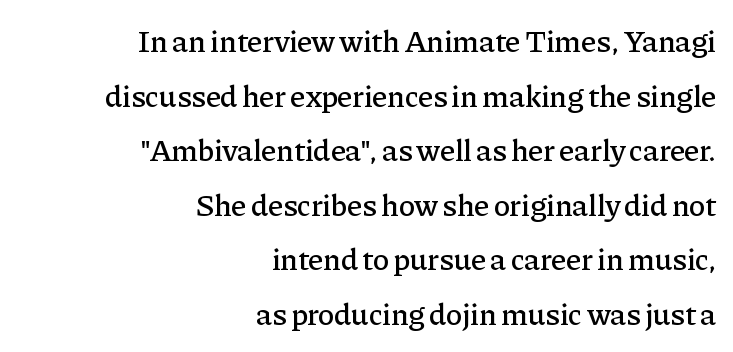
Q: Is the text italic (slanted)? A: No, it is upright.
Q: Is the typeface a serif or a sans-serif typeface? A: Serif.
Q: Is the text underlined? A: No.
Q: How is the paragraph aligned? A: Right-aligned.
Q: Is the spacing between letters normal or unusually wide? A: Normal.
Q: Width (condensed, normal, or wide)? A: Normal.
Q: Stroke contrast? A: Low.
Q: x-height? A: Medium.
Q: Monospaced? A: No.
